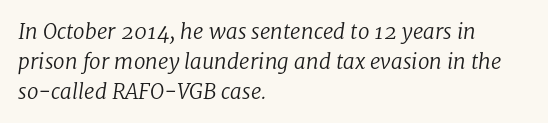
Q: Is the text bold? A: No.
Q: Is the text italic (slanted)? A: Yes, it leans right by about 8 degrees.
Q: Is the text underlined? A: No.
Q: How is the paragraph aligned? A: Left-aligned.
Q: Is the spacing between letters normal or unusually wide? A: Normal.
Q: Is the spacing between lines tight, normal or loose? A: Normal.
